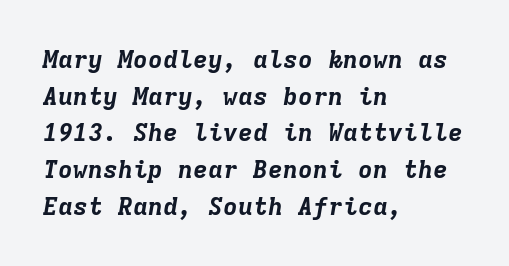
{"italic": "yes", "lean": "right", "slant_degrees": 9, "bold": "yes", "underline": "no", "align": "left", "line_spacing": "normal", "line_spacing_ratio": 1.47, "letter_spacing": "normal", "letter_spacing_em": 0.0, "glyph_px": 25}
